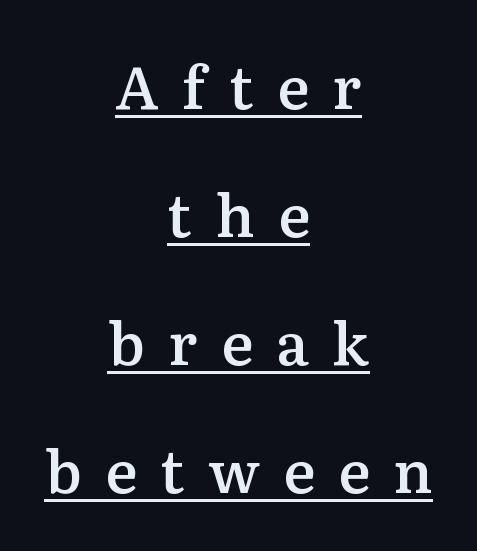
The image shows 59 px semibold serif type, upright; set centered, loose line spacing (2.17x), unusually wide letter spacing (+0.4 em), underlined; medium stroke contrast and a medium x-height.
